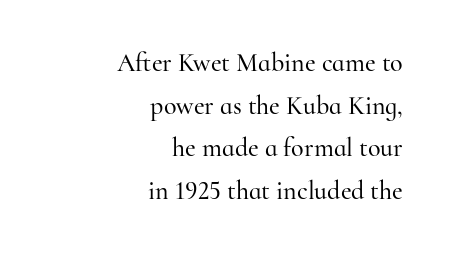
Q: Is the text italic (slanted)? A: No, it is upright.
Q: Is the text underlined? A: No.
Q: How is the paragraph aligned? A: Right-aligned.
Q: Is the spacing between letters normal or unusually wide? A: Normal.
Q: Is the spacing between lines tight, normal or loose? A: Normal.
